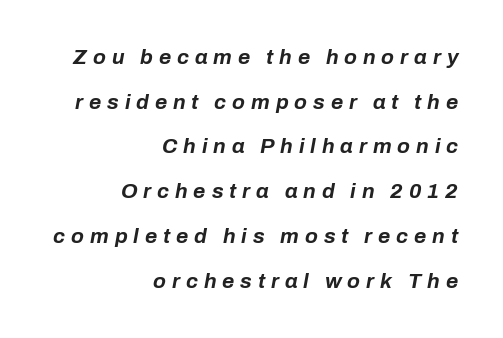
Q: Is the text bold? A: Yes.
Q: Is the text italic (slanted)? A: Yes, it leans right by about 10 degrees.
Q: Is the text underlined? A: No.
Q: How is the paragraph aligned? A: Right-aligned.
Q: Is the spacing between letters normal or unusually wide? A: Unusually wide.
Q: Is the spacing between lines tight, normal or loose? A: Loose.
